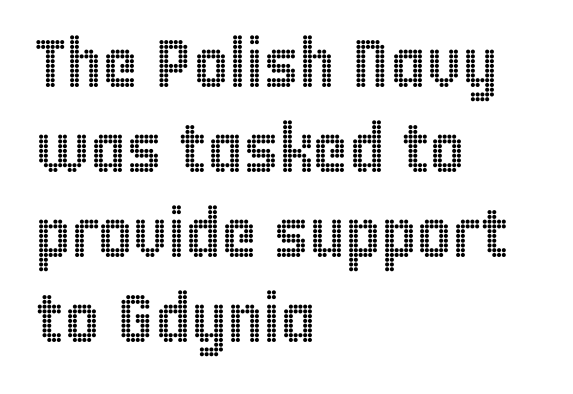
The image shows 68 px condensed type, upright; set left-aligned, normal line spacing (1.25x), normal letter spacing, not underlined; a large x-height.
